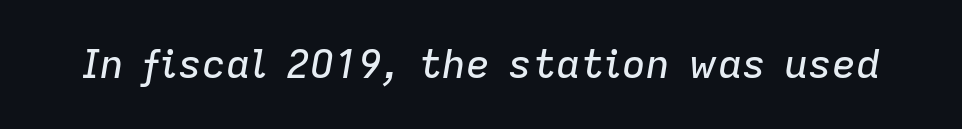
Q: Is the text italic (slanted)? A: Yes, it leans right by about 9 degrees.
Q: Is the text underlined? A: No.
Q: Is the spacing between letters normal or unusually wide? A: Normal.
Q: Width (condensed, normal, or wide)? A: Normal.
Q: Stroke contrast? A: Low.
Q: x-height? A: Medium.
Q: Monospaced? A: No.
